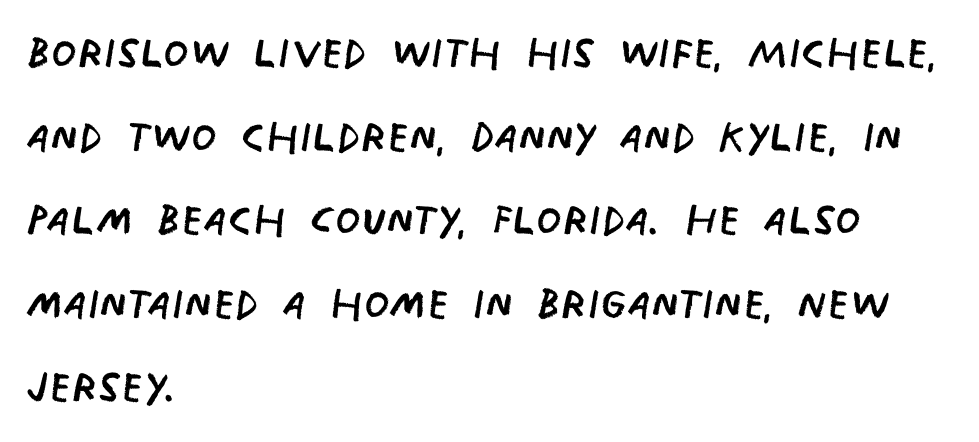
{"serif": "no", "bold": "no", "weight": "regular", "width": "condensed", "stroke_contrast": "low", "x_height": "large", "monospaced": "no", "underline": "no", "align": "left", "line_spacing": "normal", "line_spacing_ratio": 1.44, "letter_spacing": "normal", "letter_spacing_em": 0.0, "glyph_px": 58}
